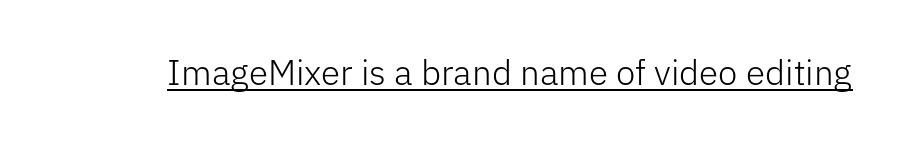
{"serif": "no", "italic": "no", "bold": "no", "weight": "light", "width": "normal", "stroke_contrast": "low", "x_height": "medium", "monospaced": "no", "underline": "yes", "letter_spacing": "normal", "letter_spacing_em": 0.0, "glyph_px": 35}
